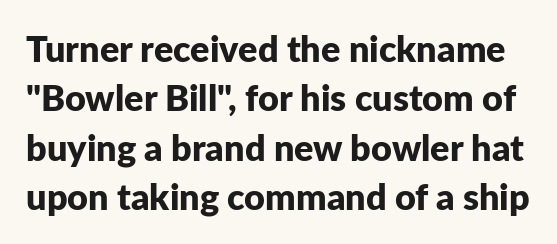
Check under the words: just untouched page. Letter spacing: default. Check where the strokes stop: nothing finishes them off — pure sans. The face used here is proportionally spaced, like ordinary book or web type. The letters are bold, with thick, heavy strokes.
